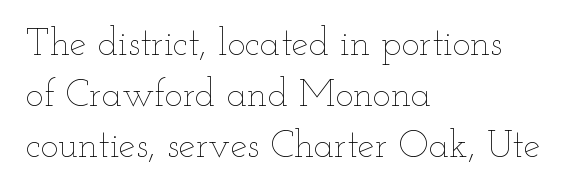
{"italic": "no", "bold": "no", "weight": "thin", "width": "wide", "stroke_contrast": "low", "x_height": "small", "monospaced": "no", "underline": "no", "align": "left", "line_spacing": "normal", "line_spacing_ratio": 1.34, "letter_spacing": "normal", "letter_spacing_em": 0.0, "glyph_px": 38}
